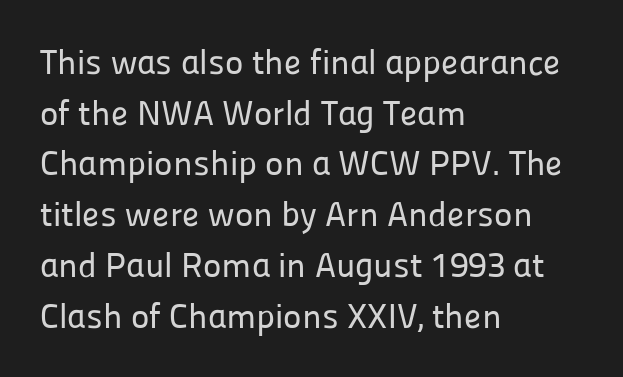
The image shows 35 px sans-serif type, upright; set left-aligned, normal line spacing (1.45x), normal letter spacing, not underlined; low stroke contrast and a medium x-height.
